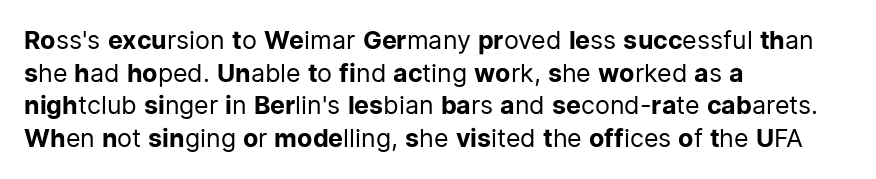
What's the leading like? Ordinary, nothing unusual. The passage shown has conventional tracking throughout. The typography opts for an upright posture over an oblique one. The passage is arranged the way most books set body copy — flush left.
